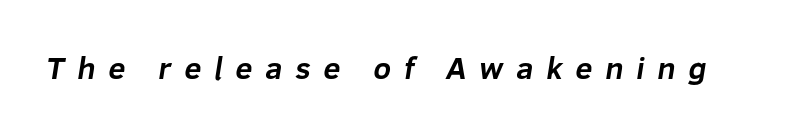
Q: Is the text bold? A: Yes.
Q: Is the typeface a serif or a sans-serif typeface? A: Sans-serif.
Q: Is the text underlined? A: No.
Q: Is the spacing between letters normal or unusually wide? A: Unusually wide.
Q: Width (condensed, normal, or wide)? A: Normal.
Q: Stroke contrast? A: Low.
Q: x-height? A: Medium.
Q: Monospaced? A: No.
